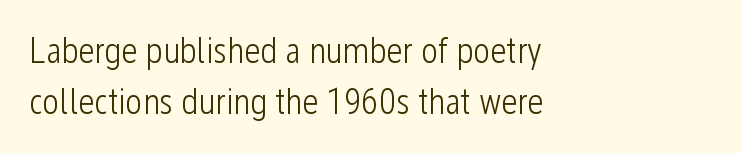
The image shows 36 px light, condensed sans-serif type, upright; set left-aligned, normal line spacing (1.42x), normal letter spacing, not underlined; low stroke contrast and a medium x-height.
